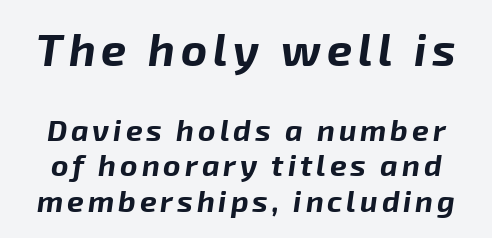
Q: Is the text bold? A: Yes.
Q: Is the text italic (slanted)? A: Yes, it leans right by about 8 degrees.
Q: Is the text underlined? A: No.
Q: Which block of text is set in a larger size, the first (top) or the second (bottom)? A: The first (top) one.
Q: Width (condensed, normal, or wide)? A: Normal.
Q: Stroke contrast? A: Low.
Q: x-height? A: Medium.
Q: Monospaced? A: No.
